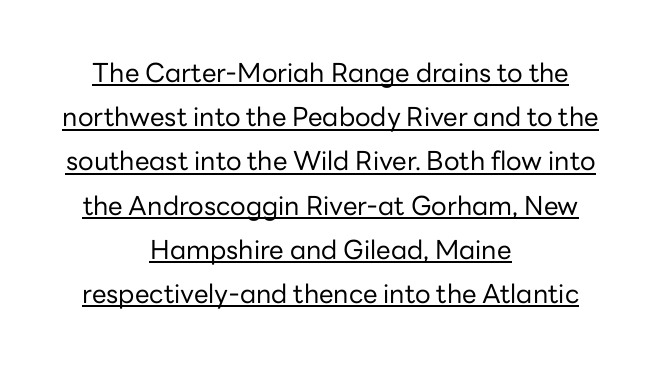
Is there an underline? Yes — a line sits under the letters. If you folded the block vertically in half, each line would mirror itself in length. The line-height multiplier appears to be the usual default. This is roman type, the default non-slanted kind.
